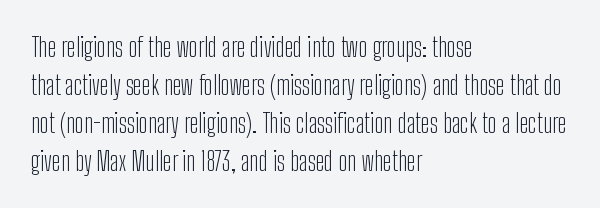
Visually the block forms a straight wall on the left and a jagged coastline on the right. Caption: standard tracking, unaltered. The type sits square on the baseline with zero lean. Weight: not bold — regular or lighter.
